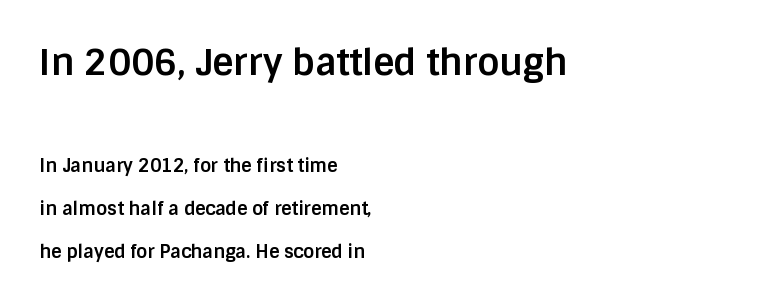
In terms of letterform style, serifs are entirely absent. All the whitespace from short lines collects on the right. You can tell it's not italic because the verticals are truly vertical. This layout puts the oversized block above and the modest block below. Students, this is bold: see how much ink each stroke carries. Is there much room between lines? Yes — plenty of vertical air separates them.
